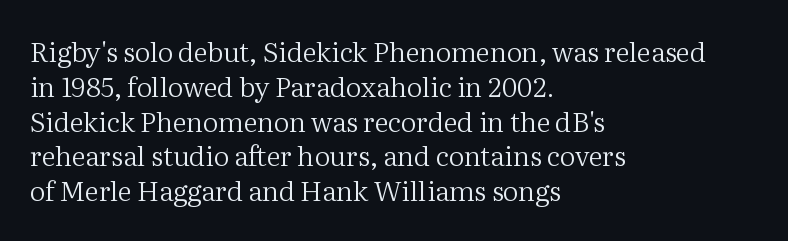
Q: Is the text bold? A: No.
Q: Is the text italic (slanted)? A: No, it is upright.
Q: Is the text underlined? A: No.
Q: How is the paragraph aligned? A: Left-aligned.
Q: Is the spacing between letters normal or unusually wide? A: Normal.
Q: Is the spacing between lines tight, normal or loose? A: Normal.
